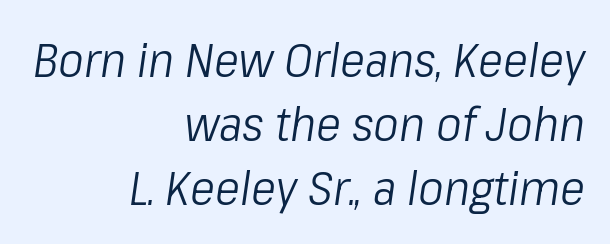
Q: Is the text bold? A: No.
Q: Is the text italic (slanted)? A: Yes, it leans right by about 8 degrees.
Q: Is the text underlined? A: No.
Q: How is the paragraph aligned? A: Right-aligned.
Q: Is the spacing between letters normal or unusually wide? A: Normal.
Q: Is the spacing between lines tight, normal or loose? A: Normal.
Q: Width (condensed, normal, or wide)? A: Condensed.
Q: Stroke contrast? A: Low.
Q: x-height? A: Medium.
Q: Monospaced? A: No.
